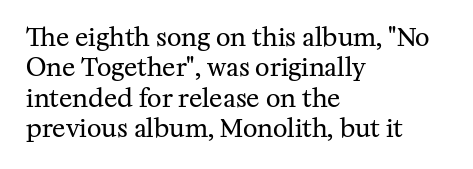
{"italic": "no", "bold": "no", "underline": "no", "align": "left", "line_spacing_ratio": 1.22, "letter_spacing": "normal", "letter_spacing_em": 0.0, "glyph_px": 25}
